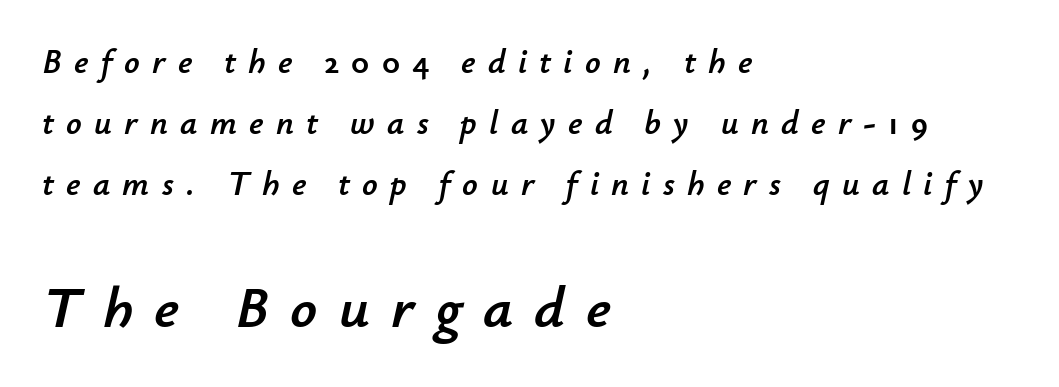
{"italic": "yes", "lean": "right", "slant_degrees": 12, "width": "normal", "stroke_contrast": "low", "x_height": "small", "monospaced": "no", "underline": "no", "align": "left", "line_spacing_ratio": 1.8, "letter_spacing": "wide", "letter_spacing_em": 0.36, "larger_block": "second", "size_ratio": 1.74, "glyph_px": 59}
